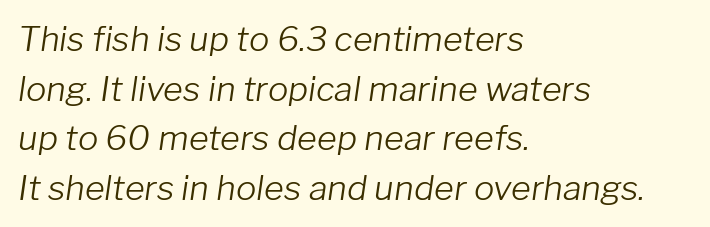
{"italic": "yes", "lean": "right", "slant_degrees": 8, "bold": "no", "weight": "light", "width": "normal", "stroke_contrast": "low", "x_height": "medium", "monospaced": "no", "underline": "no", "align": "left", "line_spacing": "normal", "line_spacing_ratio": 1.46, "letter_spacing": "normal", "letter_spacing_em": 0.0, "glyph_px": 34}
